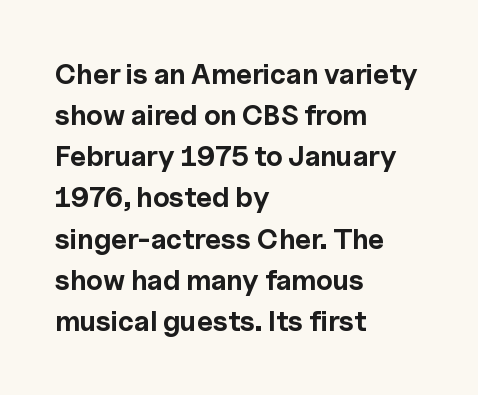
Q: Is the text bold? A: Yes.
Q: Is the text italic (slanted)? A: No, it is upright.
Q: Is the typeface a serif or a sans-serif typeface? A: Sans-serif.
Q: Is the text underlined? A: No.
Q: How is the paragraph aligned? A: Left-aligned.
Q: Is the spacing between letters normal or unusually wide? A: Normal.
Q: Is the spacing between lines tight, normal or loose? A: Normal.
Q: Width (condensed, normal, or wide)? A: Normal.
Q: x-height? A: Medium.
Q: Monospaced? A: No.
